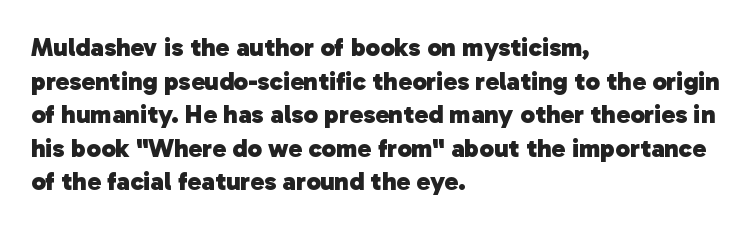
{"bold": "yes", "underline": "no", "align": "left", "line_spacing": "normal", "line_spacing_ratio": 1.29, "letter_spacing": "normal", "letter_spacing_em": 0.0, "glyph_px": 26}
